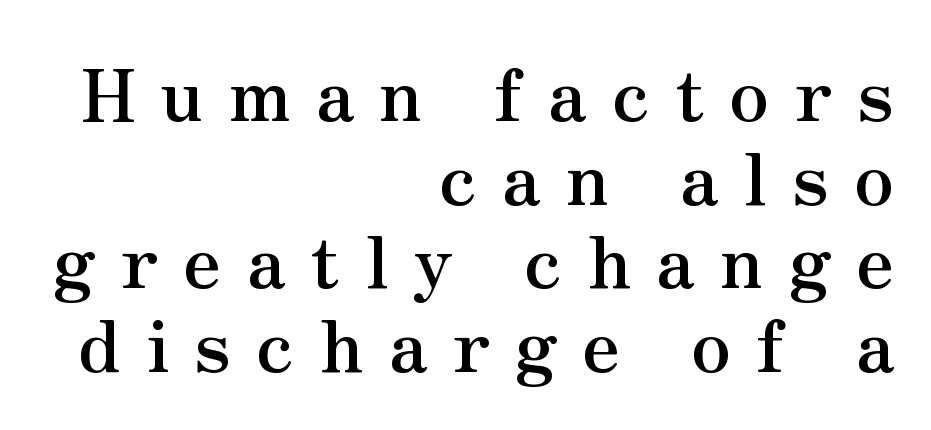
{"serif": "yes", "italic": "no", "bold": "yes", "weight": "semibold", "width": "normal", "stroke_contrast": "medium", "x_height": "small", "monospaced": "no", "underline": "no", "align": "right", "line_spacing_ratio": 1.16, "letter_spacing": "wide", "letter_spacing_em": 0.35, "glyph_px": 72}
